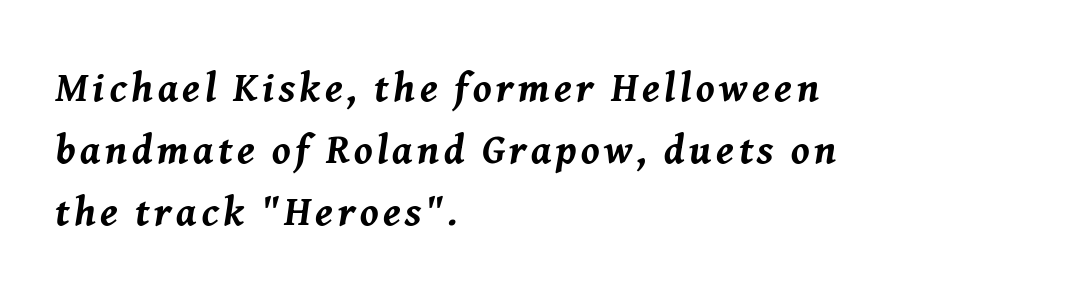
{"italic": "yes", "lean": "right", "slant_degrees": 8, "bold": "yes", "weight": "bold", "width": "normal", "stroke_contrast": "medium", "x_height": "medium", "monospaced": "no", "underline": "no", "align": "left", "line_spacing": "normal", "line_spacing_ratio": 1.51, "glyph_px": 41}
